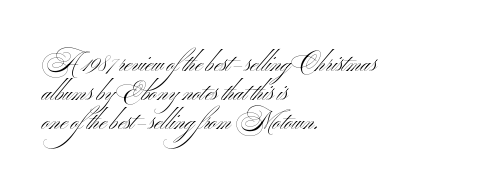
The image shows 24 px text type; set left-aligned, line spacing 1.21x, normal letter spacing, not underlined.
